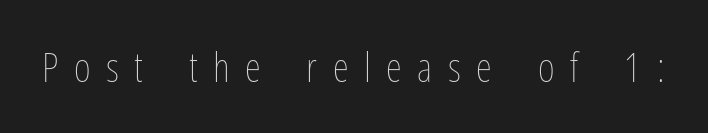
The passage shown is typed in a proportional face where columns would drift. Descenders are the only things crossing below the line. Spacing between characters has been opened up far beyond the box default. Weight: in the light-to-regular range. Do the letters lean? They stand straight.
